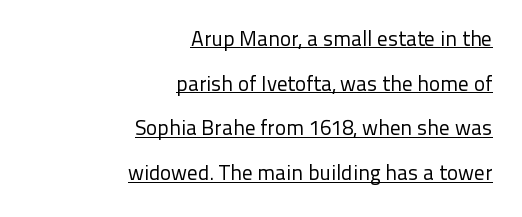
{"italic": "no", "bold": "no", "underline": "yes", "align": "right", "line_spacing": "loose", "line_spacing_ratio": 2.13, "letter_spacing": "normal", "letter_spacing_em": 0.0, "glyph_px": 21}
